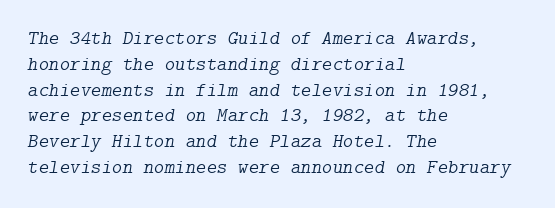
Q: Is the text bold? A: No.
Q: Is the text italic (slanted)? A: Yes, it leans right by about 9 degrees.
Q: Is the text underlined? A: No.
Q: How is the paragraph aligned? A: Left-aligned.
Q: Is the spacing between letters normal or unusually wide? A: Normal.
Q: Is the spacing between lines tight, normal or loose? A: Normal.
